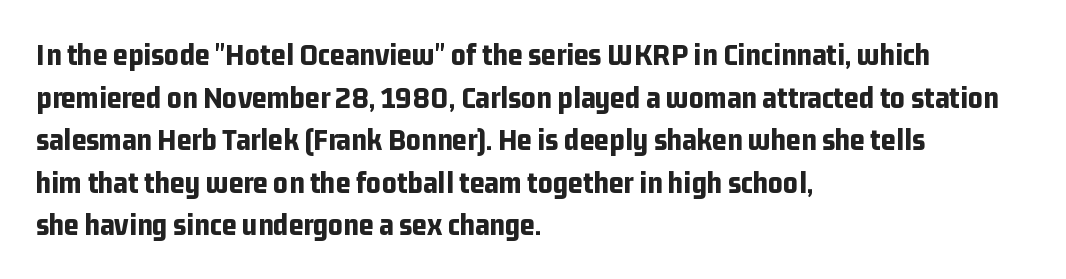
The image shows 32 px bold, condensed sans-serif type, upright; set left-aligned, normal line spacing (1.33x), normal letter spacing, not underlined; low stroke contrast and a medium x-height.
